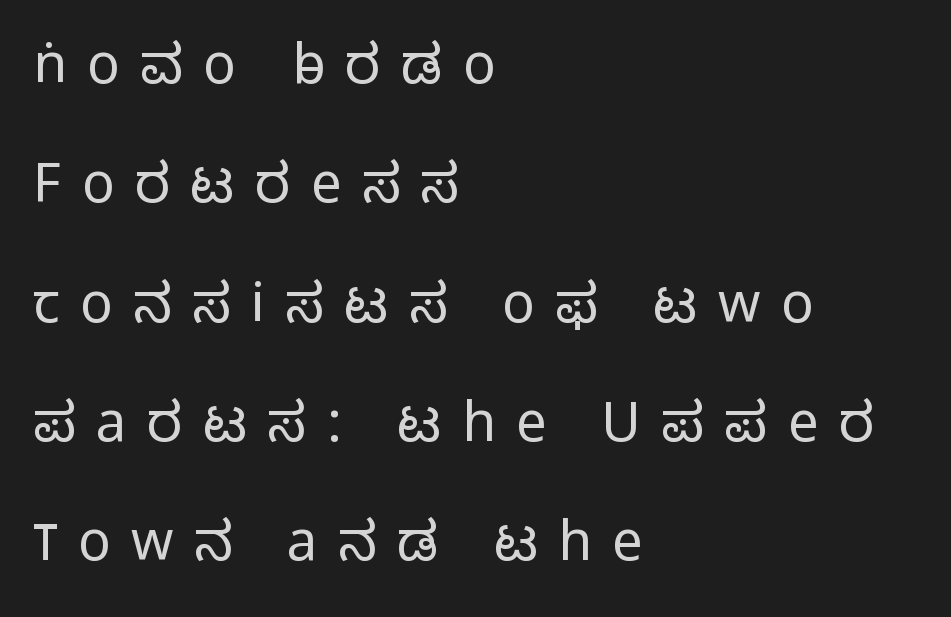
Note: no serifs on the glyphs. Notice the wide empty band between every row — that's loose leading. A bare baseline throughout the passage. Characters remain perfectly vertical along every line. Is the block centered? No — it sits flush against the left margin.
